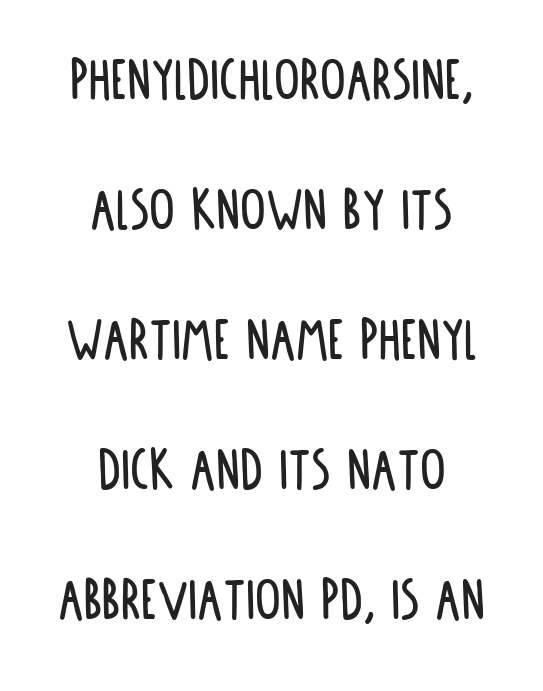
The image shows 64 px condensed sans-serif type, upright; set centered, loose line spacing (2.03x), normal letter spacing, not underlined; low stroke contrast and a large x-height.
